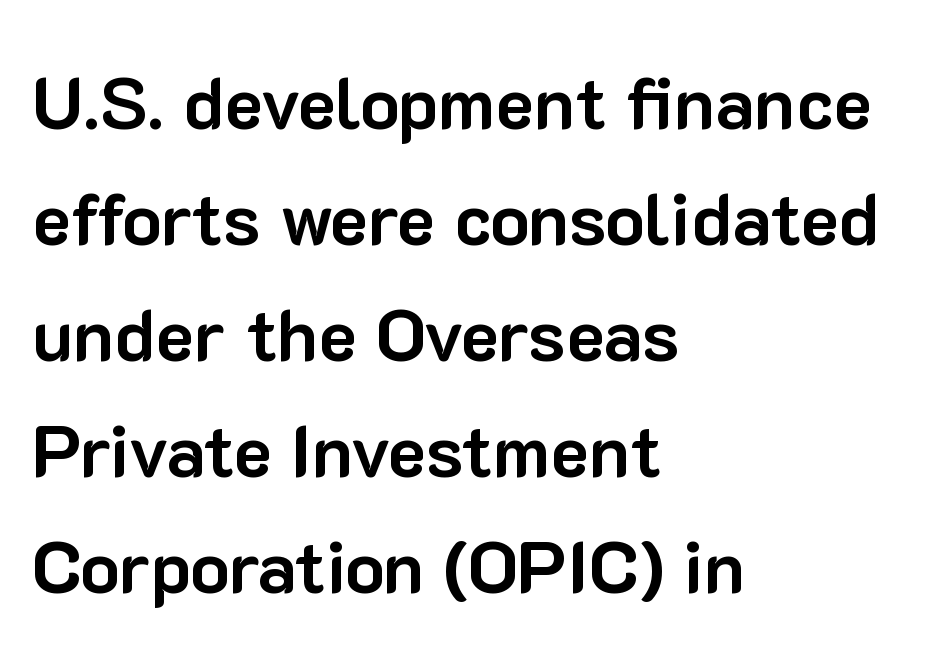
The image shows 73 px bold sans-serif type, upright; set left-aligned, normal line spacing (1.59x), normal letter spacing, not underlined; low stroke contrast and a medium x-height.
